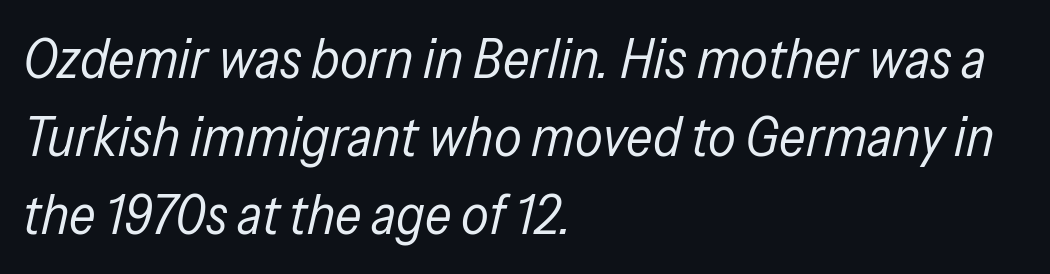
What stands out about the letter spacing? Nothing — it is the standard amount. A typesetter would call this proportional, since set widths differ per character. The string is rendered with underlining switched off. Normally led — the rows are evenly, conventionally spaced. No heavy texture on the line: the type isn't bold.
